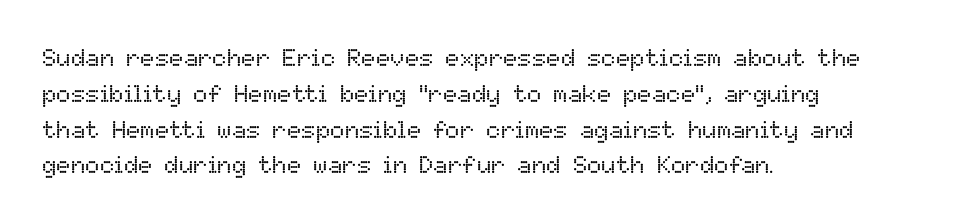
{"italic": "no", "bold": "no", "underline": "no", "align": "left", "line_spacing": "normal", "line_spacing_ratio": 1.49, "letter_spacing": "normal", "letter_spacing_em": 0.0, "glyph_px": 24}
